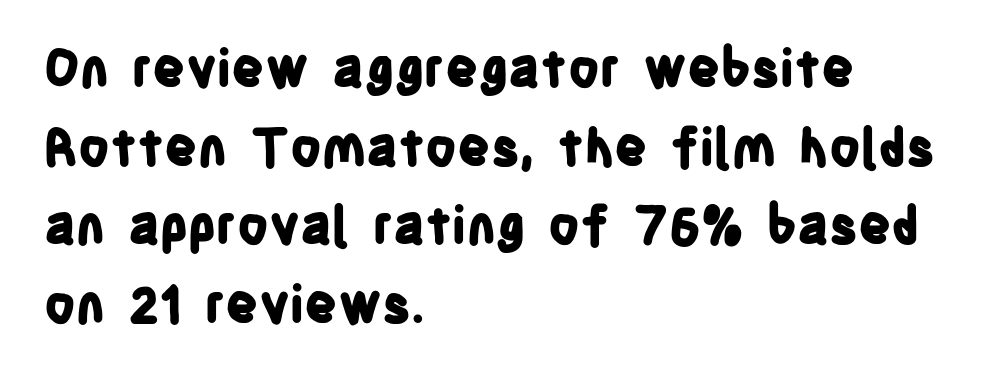
Leading: standard. These words are printed bold, with thick strokes throughout. Each letter's strokes conclude bluntly, with no projecting serifs. The lines in this sample share a left origin and differ only in where they stop.
